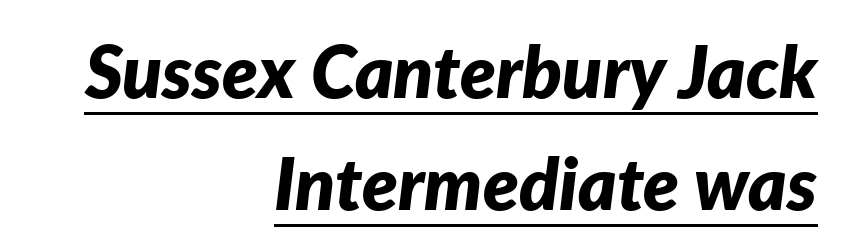
The image shows 73 px bold type, italic (leaning right); set right-aligned, normal line spacing (1.53x), normal letter spacing, underlined; low stroke contrast and a medium x-height.
